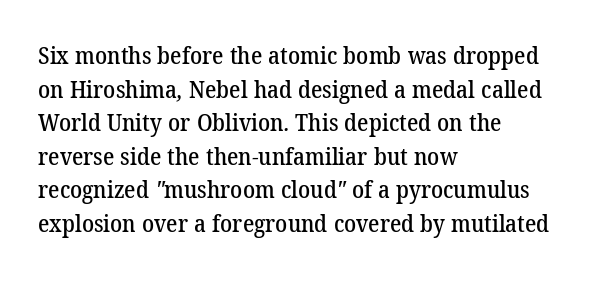
Q: Is the text underlined? A: No.
Q: How is the paragraph aligned? A: Left-aligned.
Q: Is the spacing between letters normal or unusually wide? A: Normal.
Q: Is the spacing between lines tight, normal or loose? A: Normal.
